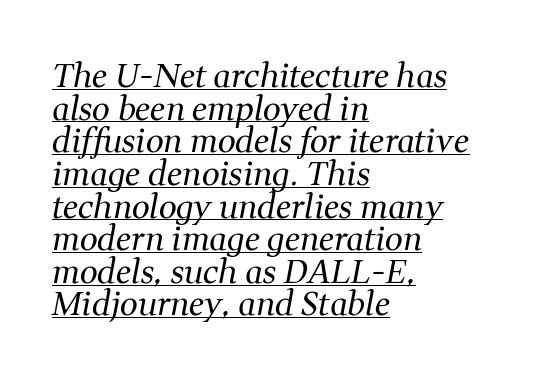
Q: Is the text bold? A: No.
Q: Is the text italic (slanted)? A: Yes, it leans right by about 11 degrees.
Q: Is the typeface a serif or a sans-serif typeface? A: Serif.
Q: Is the text underlined? A: Yes.
Q: How is the paragraph aligned? A: Left-aligned.
Q: Is the spacing between letters normal or unusually wide? A: Normal.
Q: Is the spacing between lines tight, normal or loose? A: Tight.
Q: Width (condensed, normal, or wide)? A: Normal.
Q: Stroke contrast? A: Medium.
Q: x-height? A: Medium.
Q: Monospaced? A: No.
